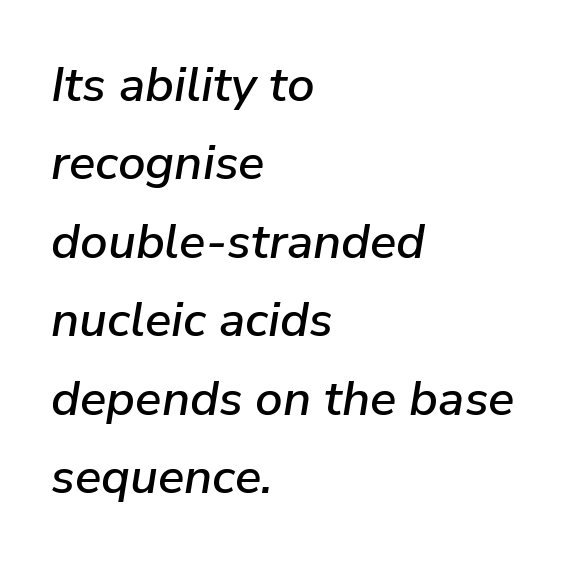
The zone under the glyphs is completely vacant. The lines are quadded left. The axis of the letterforms is tilted away from vertical. The rendering uses natural spacing where letterforms have individual widths. In terms of letterspacing, this is plain default setting. The space between consecutive lines is moderate.
